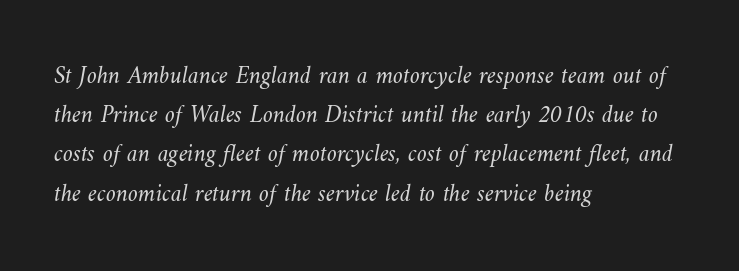
The image shows 25 px text type; set left-aligned, normal line spacing (1.57x), normal letter spacing, not underlined.
